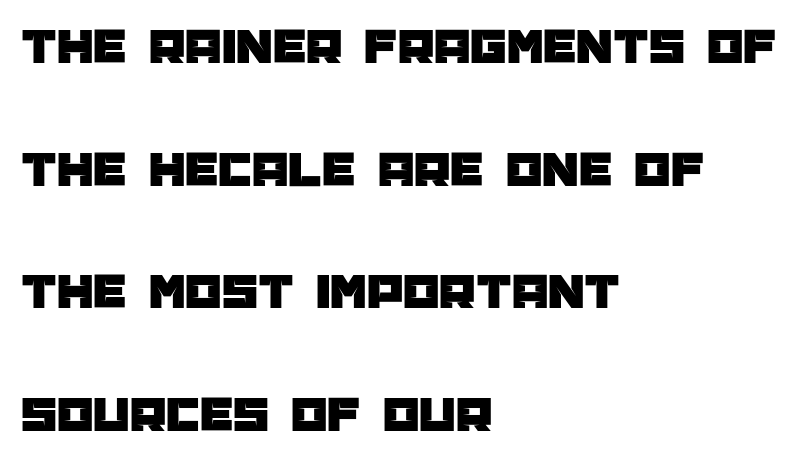
The image shows 52 px sans-serif type, upright; set left-aligned, loose line spacing (2.36x), normal letter spacing, not underlined; low stroke contrast and a large x-height.
